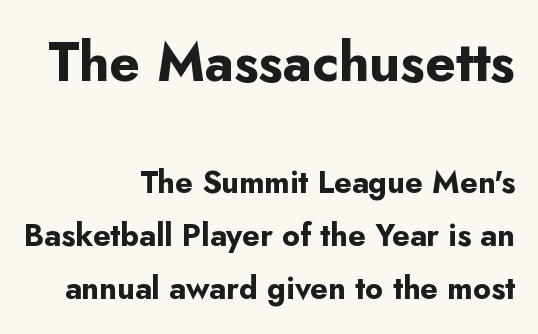
Q: Is the text bold? A: Yes.
Q: Is the text italic (slanted)? A: No, it is upright.
Q: Is the typeface a serif or a sans-serif typeface? A: Sans-serif.
Q: Is the text underlined? A: No.
Q: How is the paragraph aligned? A: Right-aligned.
Q: Is the spacing between letters normal or unusually wide? A: Normal.
Q: Which block of text is set in a larger size, the first (top) or the second (bottom)? A: The first (top) one.
Q: Width (condensed, normal, or wide)? A: Normal.
Q: Stroke contrast? A: Low.
Q: x-height? A: Small.
Q: Monospaced? A: No.
